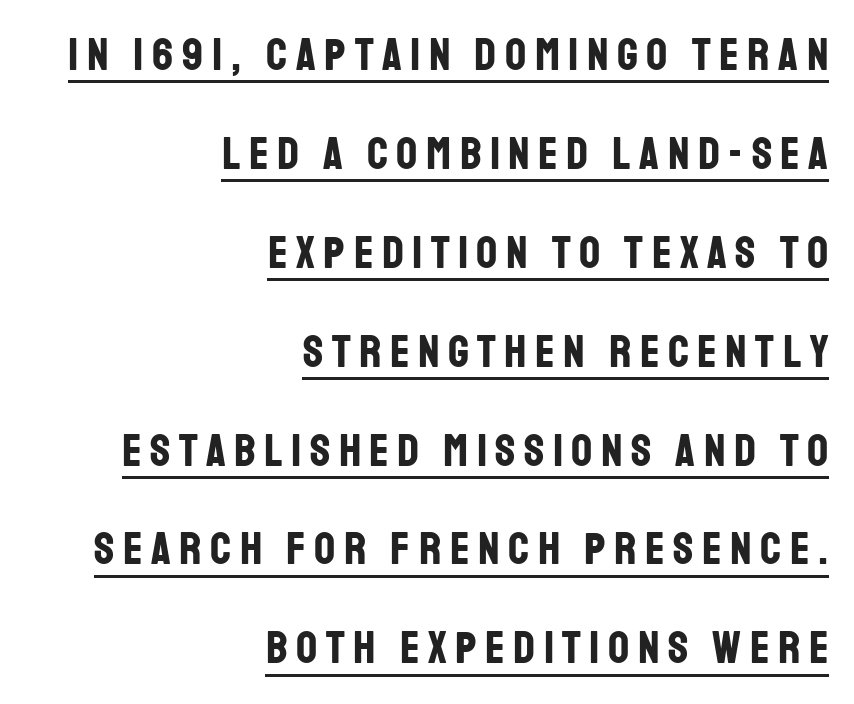
Q: Is the text bold? A: Yes.
Q: Is the text italic (slanted)? A: No, it is upright.
Q: Is the typeface a serif or a sans-serif typeface? A: Sans-serif.
Q: Is the text underlined? A: Yes.
Q: How is the paragraph aligned? A: Right-aligned.
Q: Is the spacing between lines tight, normal or loose? A: Loose.
Q: Width (condensed, normal, or wide)? A: Condensed.
Q: Stroke contrast? A: Low.
Q: x-height? A: Large.
Q: Monospaced? A: No.
